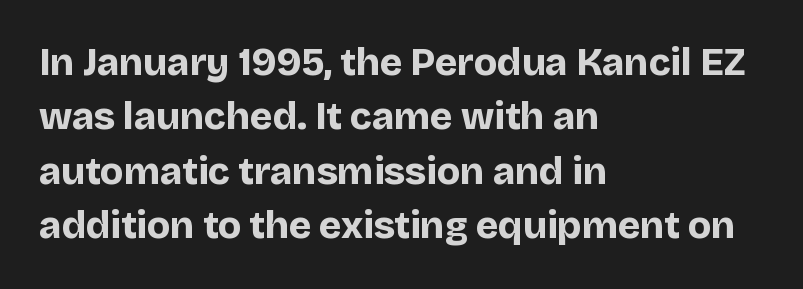
{"serif": "no", "italic": "no", "bold": "yes", "weight": "bold", "width": "normal", "stroke_contrast": "low", "x_height": "large", "monospaced": "no", "underline": "no", "align": "left", "line_spacing": "normal", "line_spacing_ratio": 1.43, "letter_spacing": "normal", "letter_spacing_em": 0.0, "glyph_px": 38}
